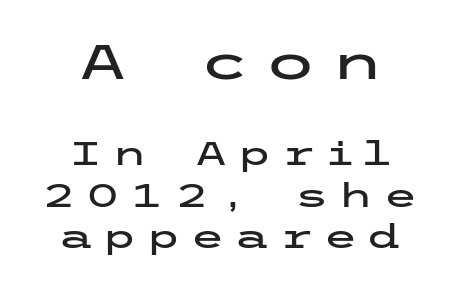
Q: Is the text italic (slanted)? A: No, it is upright.
Q: Is the typeface a serif or a sans-serif typeface? A: Sans-serif.
Q: Is the text underlined? A: No.
Q: How is the paragraph aligned? A: Centered.
Q: Is the spacing between letters normal or unusually wide? A: Unusually wide.
Q: Is the spacing between lines tight, normal or loose? A: Normal.
Q: Which block of text is set in a larger size, the first (top) or the second (bottom)? A: The first (top) one.
Q: Width (condensed, normal, or wide)? A: Wide.
Q: Stroke contrast? A: Low.
Q: x-height? A: Medium.
